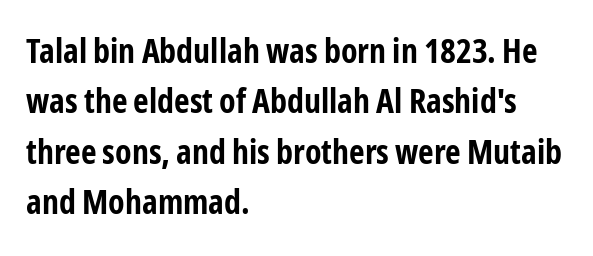
Q: Is the text bold? A: Yes.
Q: Is the text italic (slanted)? A: No, it is upright.
Q: Is the typeface a serif or a sans-serif typeface? A: Sans-serif.
Q: Is the text underlined? A: No.
Q: How is the paragraph aligned? A: Left-aligned.
Q: Is the spacing between letters normal or unusually wide? A: Normal.
Q: Is the spacing between lines tight, normal or loose? A: Normal.
Q: Width (condensed, normal, or wide)? A: Condensed.
Q: Stroke contrast? A: Low.
Q: x-height? A: Medium.
Q: Monospaced? A: No.
